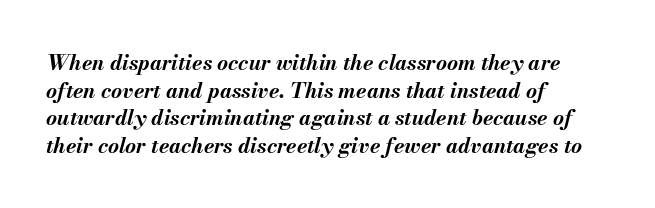
{"italic": "yes", "lean": "right", "slant_degrees": 13, "bold": "yes", "underline": "no", "align": "left", "line_spacing": "normal", "line_spacing_ratio": 1.31, "letter_spacing": "normal", "letter_spacing_em": 0.0, "glyph_px": 21}
